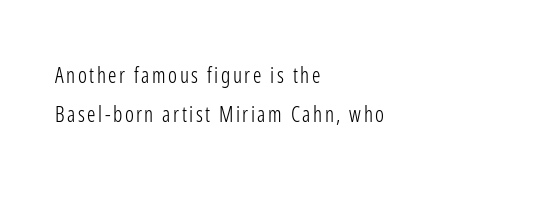
The image shows 21 px text type, upright; set left-aligned, line spacing 1.87x, not underlined.
